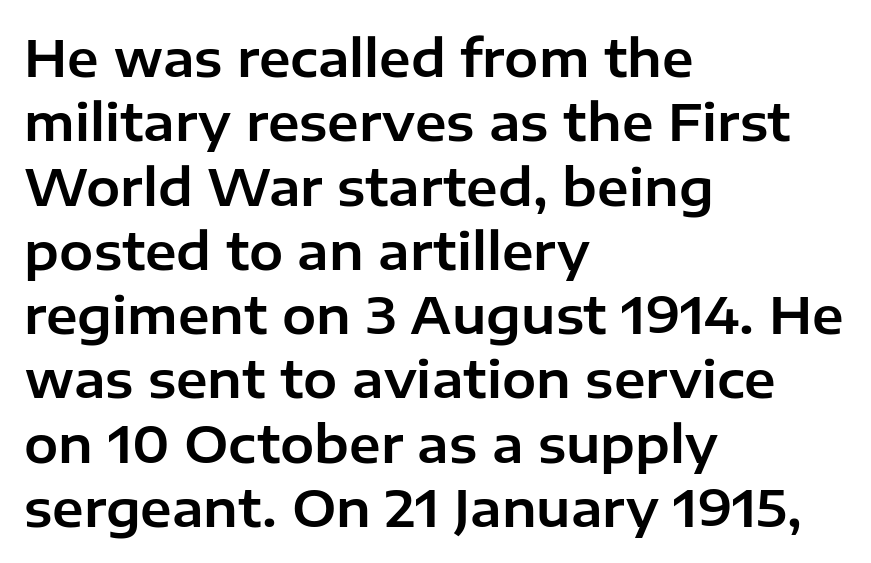
Q: Is the text italic (slanted)? A: No, it is upright.
Q: Is the typeface a serif or a sans-serif typeface? A: Sans-serif.
Q: Is the text underlined? A: No.
Q: How is the paragraph aligned? A: Left-aligned.
Q: Is the spacing between letters normal or unusually wide? A: Normal.
Q: Is the spacing between lines tight, normal or loose? A: Normal.
Q: Width (condensed, normal, or wide)? A: Normal.
Q: Stroke contrast? A: Low.
Q: x-height? A: Medium.
Q: Monospaced? A: No.
